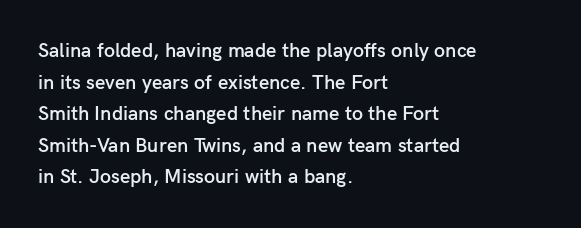
Q: Is the text bold? A: Semi-bold.
Q: Is the text italic (slanted)? A: No, it is upright.
Q: Is the text underlined? A: No.
Q: How is the paragraph aligned? A: Left-aligned.
Q: Is the spacing between letters normal or unusually wide? A: Normal.
Q: Is the spacing between lines tight, normal or loose? A: Normal.
